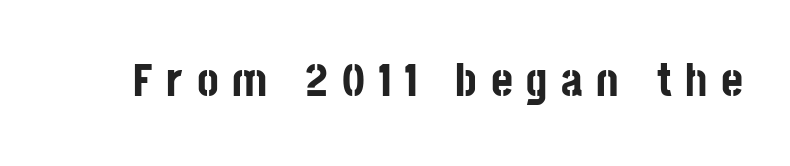
The image shows 47 px bold, condensed sans-serif type, upright; set unusually wide letter spacing (+0.29 em), not underlined; low stroke contrast and a large x-height.
